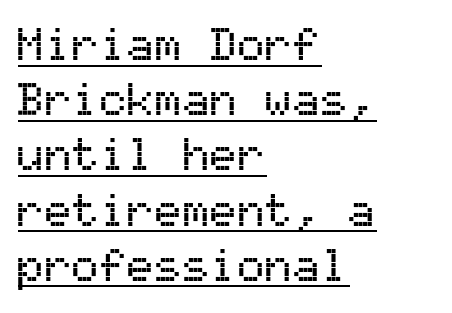
{"serif": "no", "italic": "no", "width": "normal", "stroke_contrast": "medium", "x_height": "medium", "monospaced": "yes", "underline": "yes", "align": "left", "line_spacing_ratio": 1.2, "letter_spacing": "normal", "letter_spacing_em": 0.0, "glyph_px": 46}
